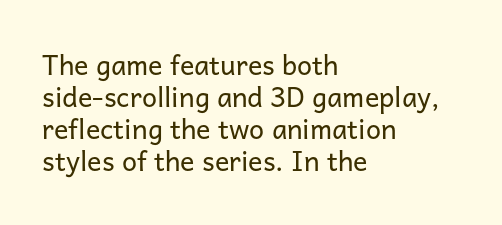
Check under the words: just untouched page. Observe the ordinary spacing: letters are neighbours, not strangers. Stems and bowls with no extra thickness — not bold. The ragged edge is on the right, which tells us the setting is flush left.
